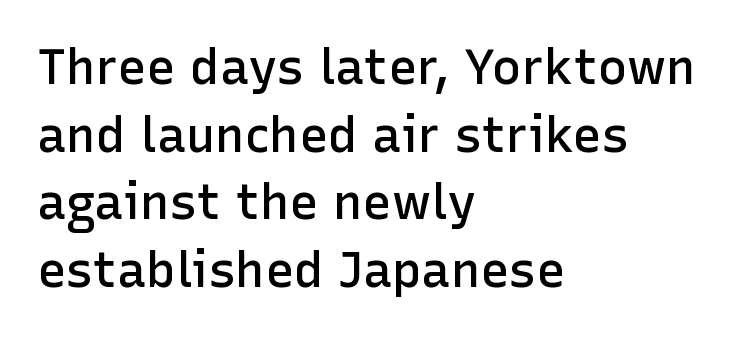
{"serif": "no", "italic": "no", "bold": "semi", "weight": "semibold", "width": "normal", "stroke_contrast": "low", "x_height": "medium", "monospaced": "no", "underline": "no", "align": "left", "line_spacing": "normal", "line_spacing_ratio": 1.38, "letter_spacing": "normal", "letter_spacing_em": 0.0, "glyph_px": 49}
